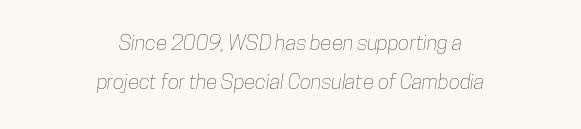
{"underline": "no", "align": "center", "line_spacing_ratio": 1.85, "letter_spacing": "normal", "letter_spacing_em": 0.0, "glyph_px": 21}
